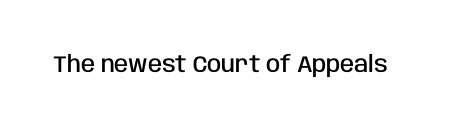
Q: Is the text bold? A: Semi-bold.
Q: Is the text italic (slanted)? A: No, it is upright.
Q: Is the text underlined? A: No.
Q: Is the spacing between letters normal or unusually wide? A: Normal.
